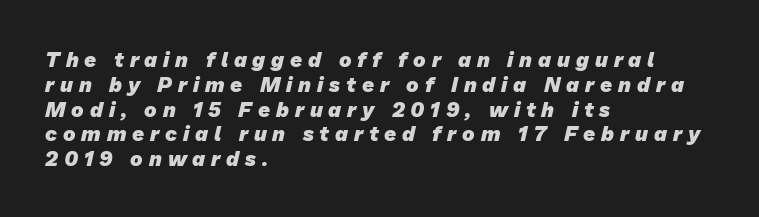
The paragraph has a hard left edge and a soft right edge. This sample uses expanded letter spacing, leaving extra air between glyphs. Look at the stroke-to-counter ratio: heavy, a bold. Anything drawn beneath the words? Only blank space.
